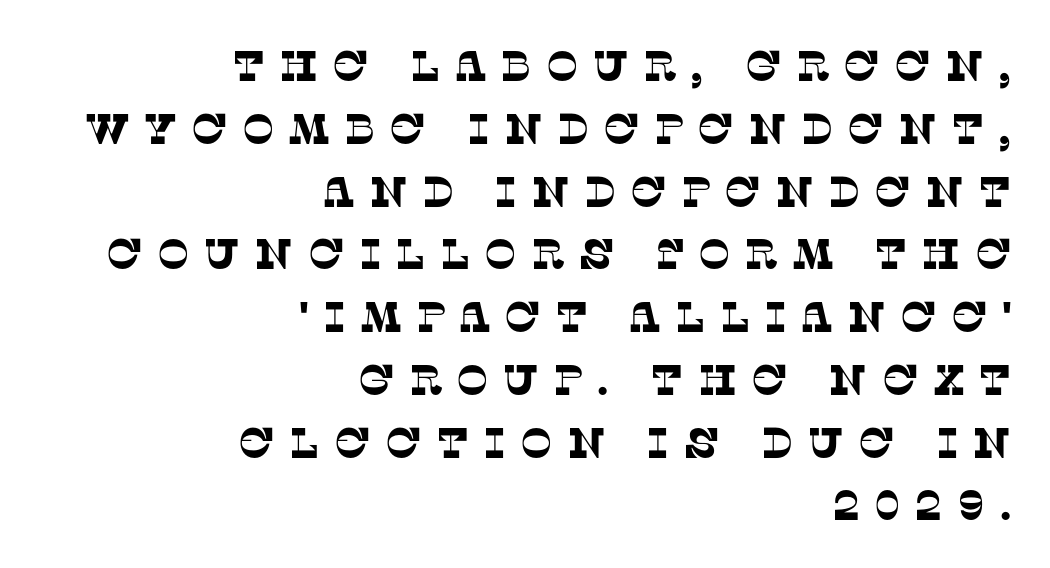
The image shows 43 px serif type; set right-aligned, normal line spacing (1.46x), unusually wide letter spacing (+0.32 em), not underlined; low stroke contrast and a large x-height.
